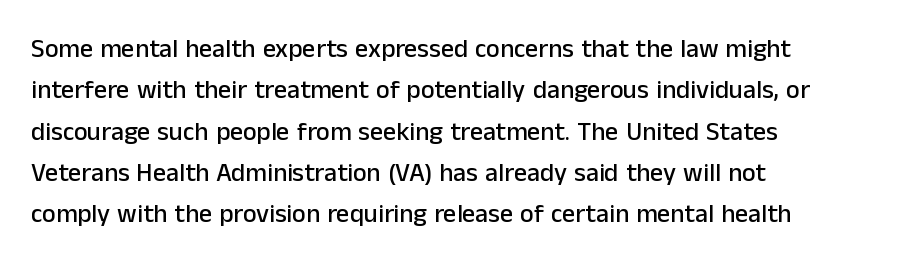
The image shows 26 px text type, upright; set left-aligned, normal line spacing (1.59x), normal letter spacing, not underlined.
